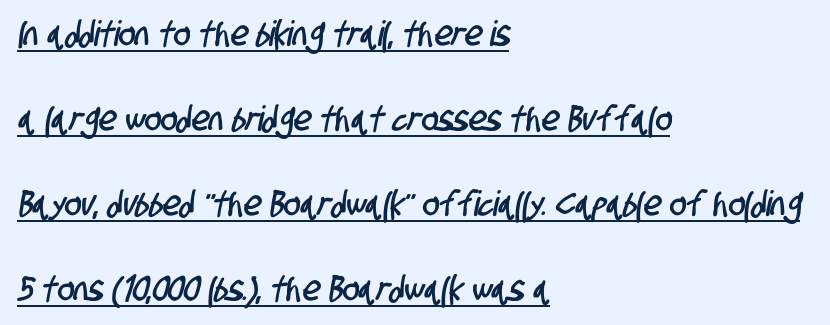
Q: Is the typeface a serif or a sans-serif typeface? A: Sans-serif.
Q: Is the text underlined? A: Yes.
Q: How is the paragraph aligned? A: Left-aligned.
Q: Is the spacing between letters normal or unusually wide? A: Normal.
Q: Is the spacing between lines tight, normal or loose? A: Loose.
Q: Width (condensed, normal, or wide)? A: Condensed.
Q: Stroke contrast? A: Low.
Q: x-height? A: Large.
Q: Monospaced? A: No.
